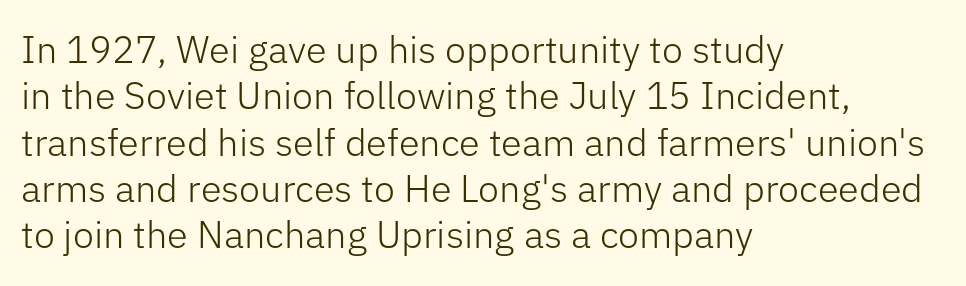
{"serif": "no", "italic": "no", "bold": "no", "weight": "light", "width": "normal", "stroke_contrast": "low", "x_height": "medium", "monospaced": "no", "underline": "no", "align": "left", "line_spacing_ratio": 1.22, "letter_spacing": "normal", "letter_spacing_em": 0.0, "glyph_px": 38}
